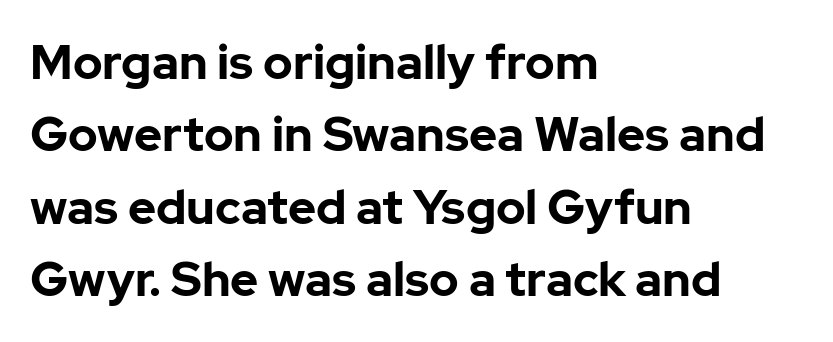
{"serif": "no", "italic": "no", "bold": "yes", "weight": "bold", "width": "normal", "stroke_contrast": "low", "x_height": "medium", "monospaced": "no", "underline": "no", "align": "left", "line_spacing": "normal", "line_spacing_ratio": 1.51, "letter_spacing": "normal", "letter_spacing_em": 0.0, "glyph_px": 48}
